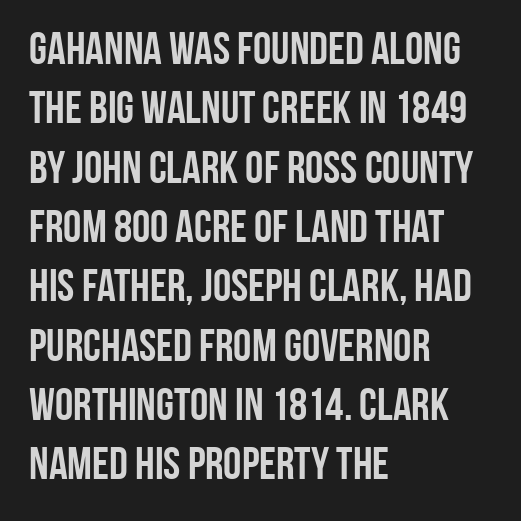
Q: Is the text bold? A: Yes.
Q: Is the text italic (slanted)? A: No, it is upright.
Q: Is the typeface a serif or a sans-serif typeface? A: Sans-serif.
Q: Is the text underlined? A: No.
Q: How is the paragraph aligned? A: Left-aligned.
Q: Is the spacing between letters normal or unusually wide? A: Normal.
Q: Is the spacing between lines tight, normal or loose? A: Normal.
Q: Width (condensed, normal, or wide)? A: Condensed.
Q: Stroke contrast? A: Low.
Q: x-height? A: Large.
Q: Monospaced? A: No.
